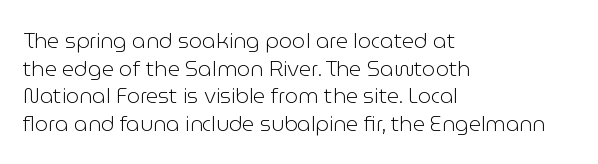
Q: Is the text bold? A: No.
Q: Is the text italic (slanted)? A: No, it is upright.
Q: Is the text underlined? A: No.
Q: How is the paragraph aligned? A: Left-aligned.
Q: Is the spacing between letters normal or unusually wide? A: Normal.
Q: Is the spacing between lines tight, normal or loose? A: Normal.
